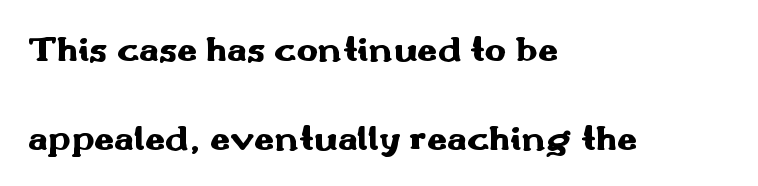
A bare baseline throughout the passage. A typesetter would mark this as roman, not italic. Compared with an ordinary text face, these strokes are far heavier — a full bold. The passage is arranged the way most books set body copy — flush left. The gaps between neighbouring characters are ordinary and unremarkable. Is this a fixed-width face? No — the glyphs have proportional, varying widths.
